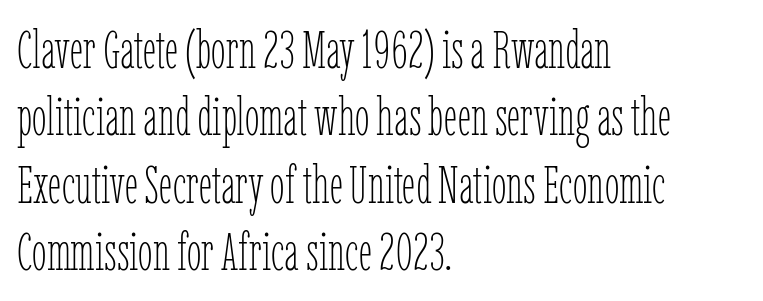
{"italic": "no", "bold": "no", "weight": "thin", "width": "condensed", "stroke_contrast": "low", "x_height": "medium", "monospaced": "no", "underline": "no", "align": "left", "line_spacing": "normal", "line_spacing_ratio": 1.27, "letter_spacing": "normal", "letter_spacing_em": 0.0, "glyph_px": 53}
